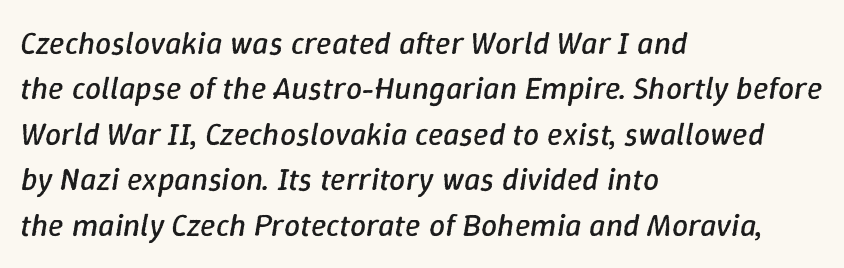
{"italic": "yes", "lean": "right", "slant_degrees": 9, "bold": "no", "weight": "regular", "width": "normal", "stroke_contrast": "low", "x_height": "medium", "monospaced": "no", "underline": "no", "align": "left", "line_spacing": "normal", "line_spacing_ratio": 1.42, "letter_spacing": "normal", "letter_spacing_em": 0.0, "glyph_px": 32}
